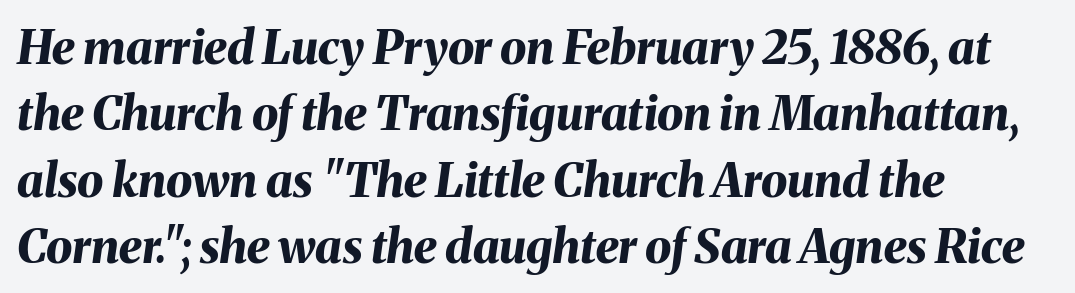
{"italic": "yes", "lean": "right", "slant_degrees": 8, "bold": "yes", "weight": "bold", "width": "normal", "stroke_contrast": "medium", "x_height": "medium", "monospaced": "no", "underline": "no", "align": "left", "line_spacing": "normal", "line_spacing_ratio": 1.41, "letter_spacing": "normal", "letter_spacing_em": 0.0, "glyph_px": 47}
